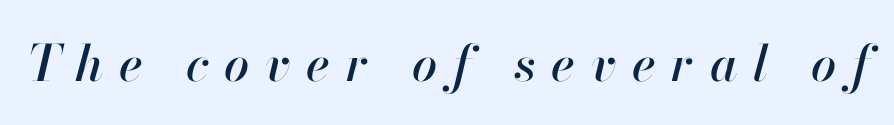
The lettering tilts uniformly, giving the passage an italic look. No word sits above an underline. Character widths vary here, with narrow letters taking less room than wide ones. The tracking jumps out immediately: characters are airy and widely separated.
